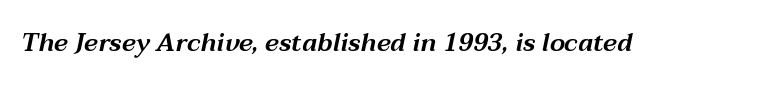
Q: Is the text italic (slanted)? A: Yes, it leans right by about 12 degrees.
Q: Is the text underlined? A: No.
Q: Is the spacing between letters normal or unusually wide? A: Normal.
